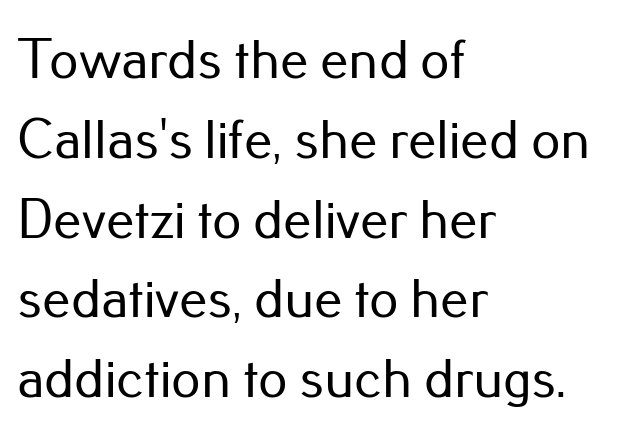
{"serif": "no", "italic": "no", "width": "normal", "stroke_contrast": "low", "x_height": "small", "monospaced": "no", "underline": "no", "align": "left", "line_spacing": "normal", "line_spacing_ratio": 1.4, "letter_spacing": "normal", "letter_spacing_em": 0.0, "glyph_px": 57}
